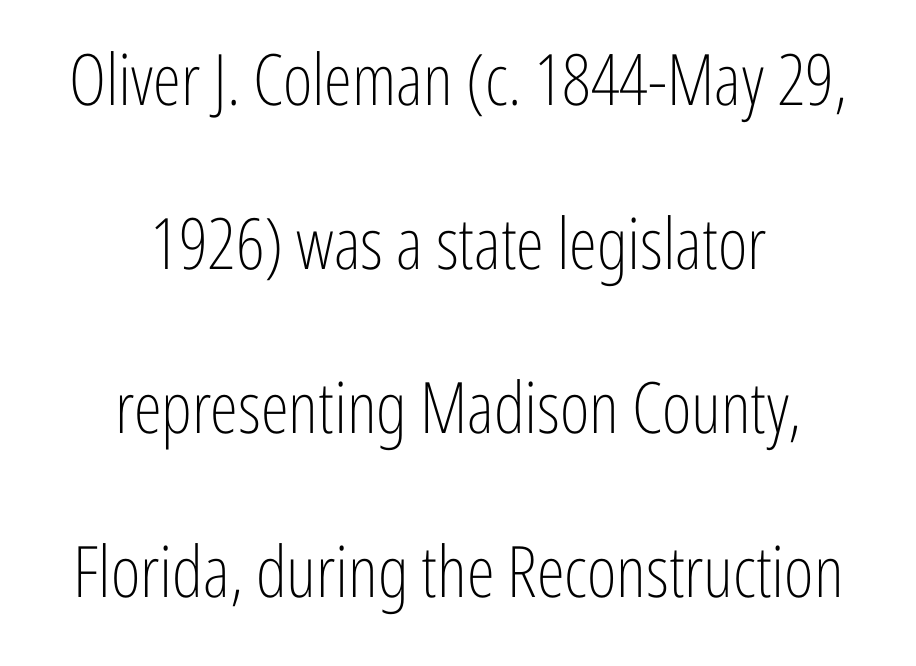
{"serif": "no", "italic": "no", "bold": "no", "weight": "light", "width": "condensed", "stroke_contrast": "low", "x_height": "medium", "monospaced": "no", "underline": "no", "align": "center", "line_spacing": "loose", "line_spacing_ratio": 2.31, "letter_spacing": "normal", "letter_spacing_em": 0.0, "glyph_px": 71}
